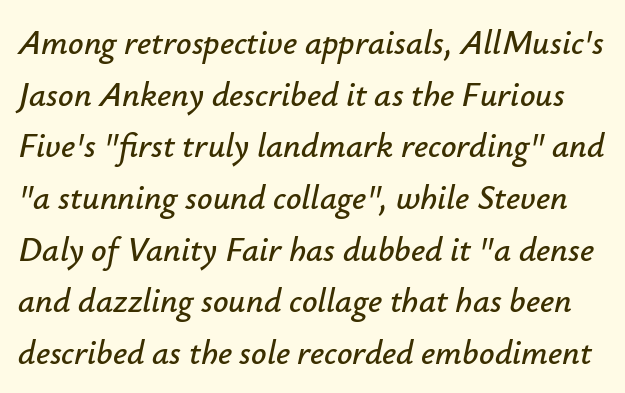
Q: Is the text italic (slanted)? A: Yes, it leans right by about 12 degrees.
Q: Is the text underlined? A: No.
Q: Is the spacing between letters normal or unusually wide? A: Normal.
Q: Is the spacing between lines tight, normal or loose? A: Normal.
Q: Width (condensed, normal, or wide)? A: Normal.
Q: Stroke contrast? A: Low.
Q: x-height? A: Small.
Q: Monospaced? A: No.
